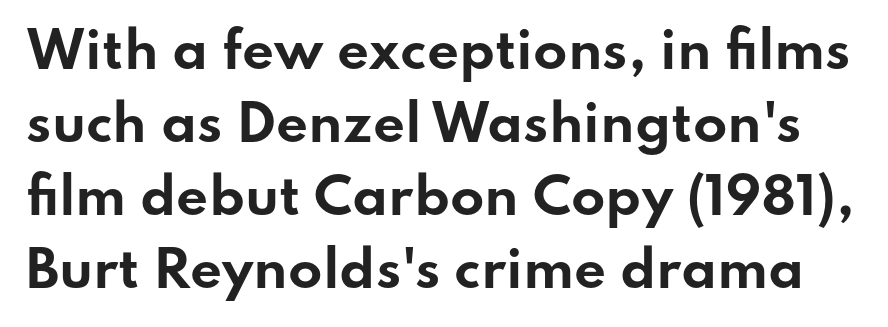
Q: Is the text bold? A: Yes.
Q: Is the text italic (slanted)? A: No, it is upright.
Q: Is the typeface a serif or a sans-serif typeface? A: Sans-serif.
Q: Is the text underlined? A: No.
Q: Is the spacing between letters normal or unusually wide? A: Normal.
Q: Is the spacing between lines tight, normal or loose? A: Normal.
Q: Width (condensed, normal, or wide)? A: Wide.
Q: Stroke contrast? A: Low.
Q: x-height? A: Small.
Q: Monospaced? A: No.
